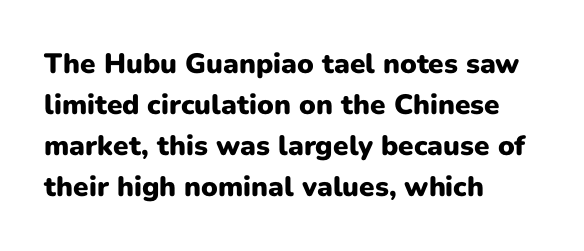
Q: Is the text bold? A: Yes.
Q: Is the text italic (slanted)? A: No, it is upright.
Q: Is the typeface a serif or a sans-serif typeface? A: Sans-serif.
Q: Is the text underlined? A: No.
Q: How is the paragraph aligned? A: Left-aligned.
Q: Is the spacing between letters normal or unusually wide? A: Normal.
Q: Is the spacing between lines tight, normal or loose? A: Normal.
Q: Width (condensed, normal, or wide)? A: Normal.
Q: Stroke contrast? A: Low.
Q: x-height? A: Medium.
Q: Monospaced? A: No.
